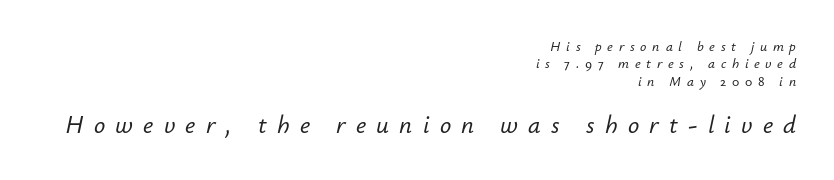
{"italic": "yes", "lean": "right", "slant_degrees": 12, "underline": "no", "align": "right", "line_spacing": "normal", "line_spacing_ratio": 1.25, "letter_spacing": "wide", "letter_spacing_em": 0.41, "larger_block": "second", "size_ratio": 1.79, "glyph_px": 25}
